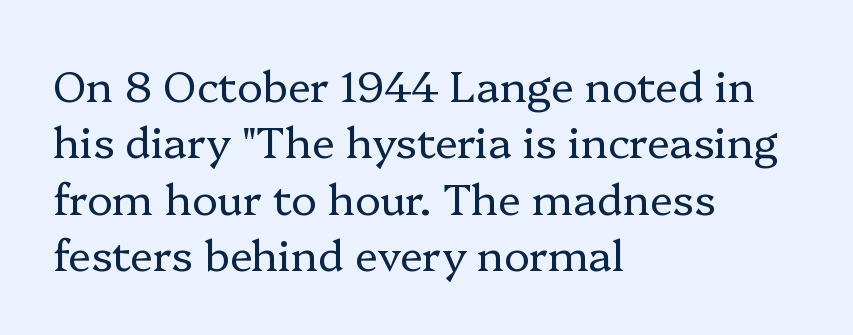
{"serif": "yes", "italic": "no", "bold": "no", "weight": "regular", "width": "normal", "stroke_contrast": "low", "x_height": "medium", "monospaced": "no", "underline": "no", "align": "left", "line_spacing": "normal", "line_spacing_ratio": 1.31, "letter_spacing": "normal", "letter_spacing_em": 0.0, "glyph_px": 43}
